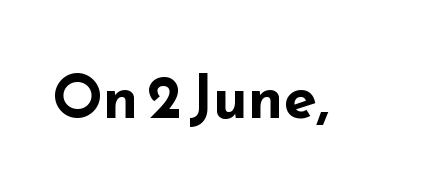
Q: Is the text bold? A: Yes.
Q: Is the text italic (slanted)? A: No, it is upright.
Q: Is the typeface a serif or a sans-serif typeface? A: Sans-serif.
Q: Is the text underlined? A: No.
Q: Is the spacing between letters normal or unusually wide? A: Normal.
Q: Width (condensed, normal, or wide)? A: Wide.
Q: Stroke contrast? A: Low.
Q: x-height? A: Small.
Q: Monospaced? A: No.
